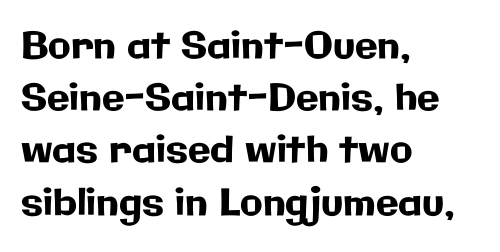
Q: Is the text italic (slanted)? A: No, it is upright.
Q: Is the typeface a serif or a sans-serif typeface? A: Sans-serif.
Q: Is the text underlined? A: No.
Q: How is the paragraph aligned? A: Left-aligned.
Q: Is the spacing between letters normal or unusually wide? A: Normal.
Q: Is the spacing between lines tight, normal or loose? A: Normal.
Q: Width (condensed, normal, or wide)? A: Normal.
Q: Stroke contrast? A: Low.
Q: x-height? A: Medium.
Q: Monospaced? A: No.
